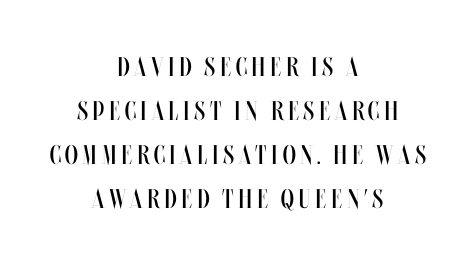
{"italic": "no", "bold": "no", "underline": "no", "align": "center", "line_spacing": "normal", "line_spacing_ratio": 1.63, "glyph_px": 27}
